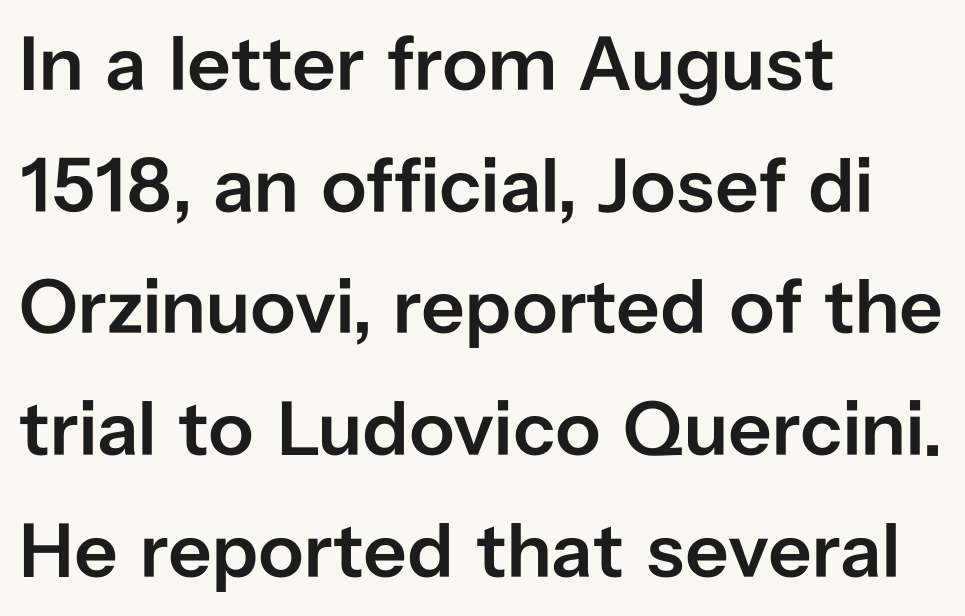
The image shows 77 px semibold sans-serif type, upright; set left-aligned, normal line spacing (1.58x), normal letter spacing, not underlined; low stroke contrast and a medium x-height.
